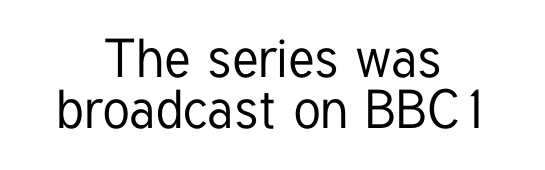
{"serif": "no", "italic": "no", "width": "condensed", "stroke_contrast": "low", "x_height": "medium", "monospaced": "no", "underline": "no", "align": "center", "line_spacing": "tight", "line_spacing_ratio": 0.95, "letter_spacing": "normal", "letter_spacing_em": 0.0, "glyph_px": 54}
